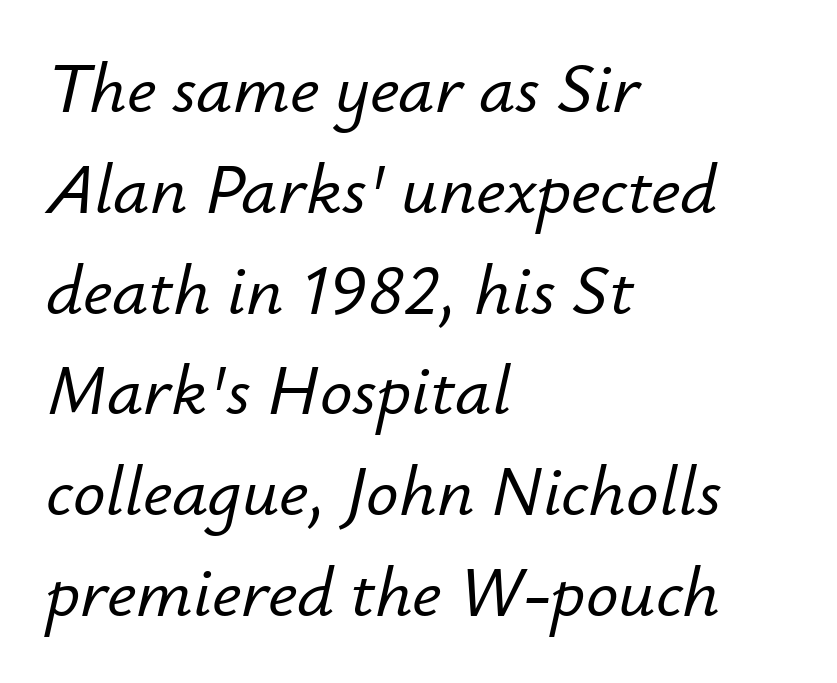
Unmarked baselines from the first word to the last. Reading down the block, your eye returns to a fixed left position each line. The passage shown is typed in a proportional face where columns would drift. The lines sit at an ordinary, default distance from one another.
